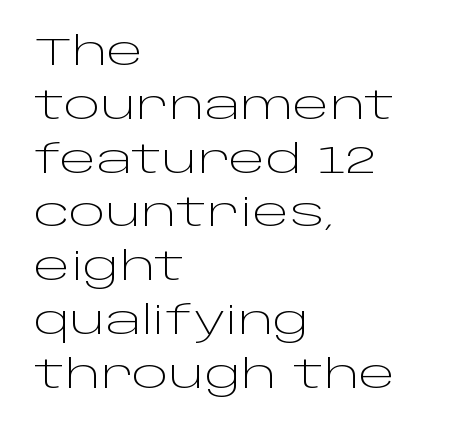
{"serif": "no", "italic": "no", "bold": "no", "weight": "light", "width": "wide", "stroke_contrast": "low", "x_height": "large", "monospaced": "no", "underline": "no", "align": "left", "line_spacing": "normal", "line_spacing_ratio": 1.38, "letter_spacing": "normal", "letter_spacing_em": 0.0, "glyph_px": 39}
